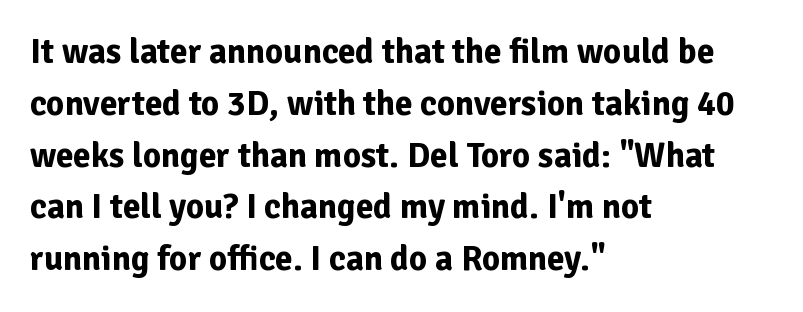
The image shows 35 px bold sans-serif type, upright; set left-aligned, normal line spacing (1.48x), normal letter spacing, not underlined; low stroke contrast and a medium x-height.
